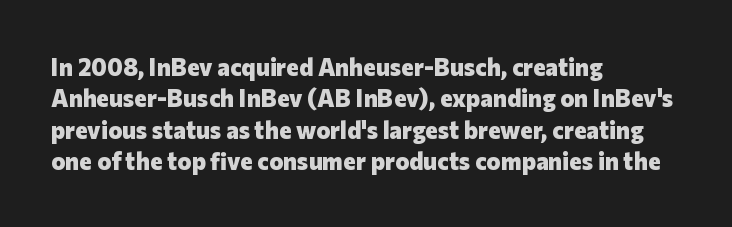
Caption: standard tracking, unaltered. In CSS terms this would be text-align: left. Unlike italic type, these characters show no tilt at all. A dark, heavy texture on the line: the type is bold.
